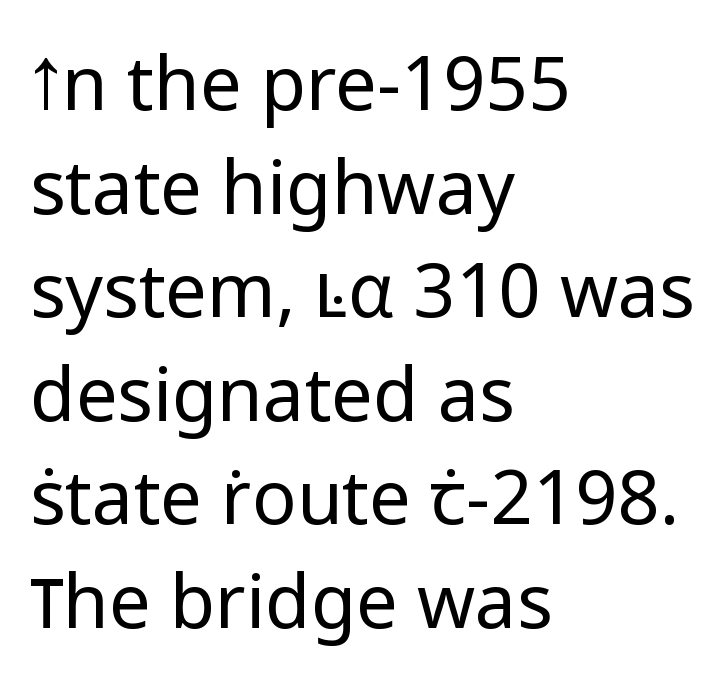
Q: Is the text bold? A: No.
Q: Is the text italic (slanted)? A: No, it is upright.
Q: Is the typeface a serif or a sans-serif typeface? A: Sans-serif.
Q: Is the text underlined? A: No.
Q: How is the paragraph aligned? A: Left-aligned.
Q: Is the spacing between letters normal or unusually wide? A: Normal.
Q: Is the spacing between lines tight, normal or loose? A: Normal.
Q: Width (condensed, normal, or wide)? A: Normal.
Q: Stroke contrast? A: Low.
Q: x-height? A: Medium.
Q: Monospaced? A: No.
